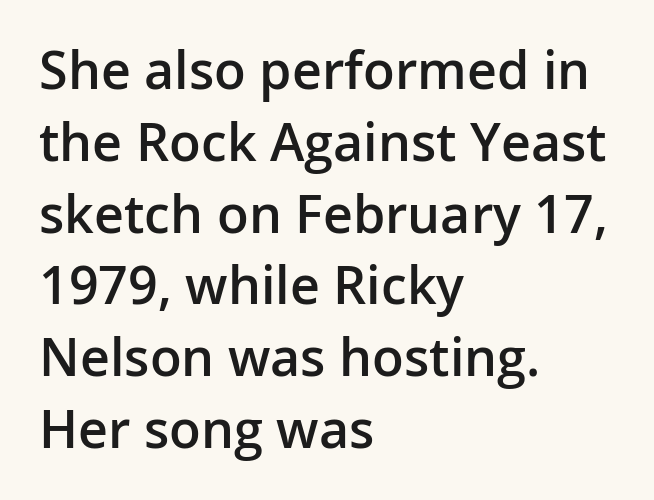
This sample keeps an unexceptional amount of space between lines. Short note: letters normally spaced. The rendering uses natural spacing where letterforms have individual widths. If you drew a line through each stem, it would be perfectly vertical.
